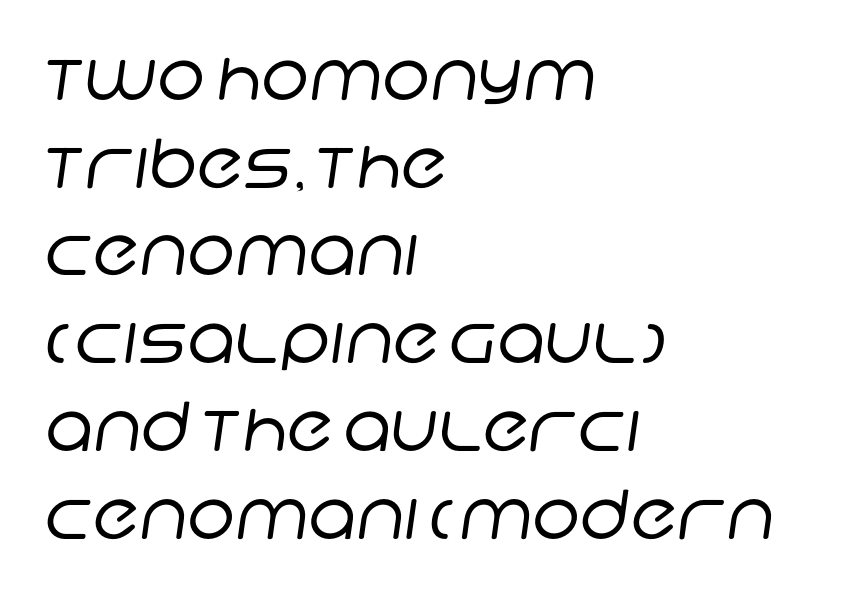
Note the varied advance widths — an 'i' is clearly narrower than an 'm'. In terms of letterform style, serifs are entirely absent. Decoration check: the copy has no underline. A quiet, ordinary-to-light weight characterises the typeface. A typesetter would call this zero additional tracking.
